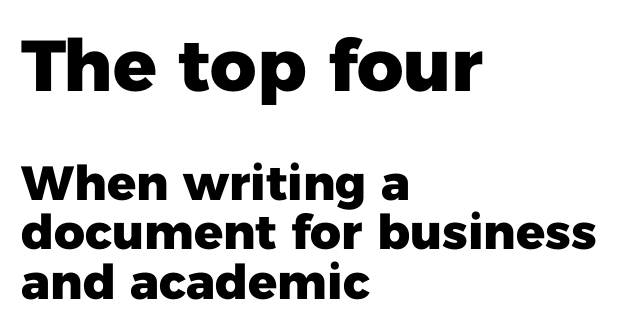
{"serif": "no", "italic": "no", "bold": "yes", "weight": "heavy", "width": "normal", "stroke_contrast": "low", "x_height": "medium", "monospaced": "no", "underline": "no", "align": "left", "line_spacing": "tight", "line_spacing_ratio": 1.03, "letter_spacing": "normal", "letter_spacing_em": 0.0, "larger_block": "first", "size_ratio": 1.5, "glyph_px": 72}
